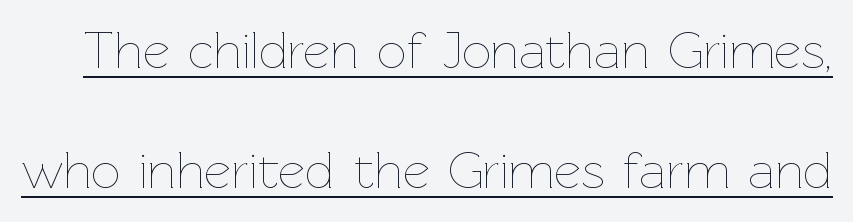
Posture: vertical. The passage shown stacks its lines with a broad gap. Is there an underline? Yes — a line sits under the letters. The weight would be labelled regular, book, light, or lighter still.
